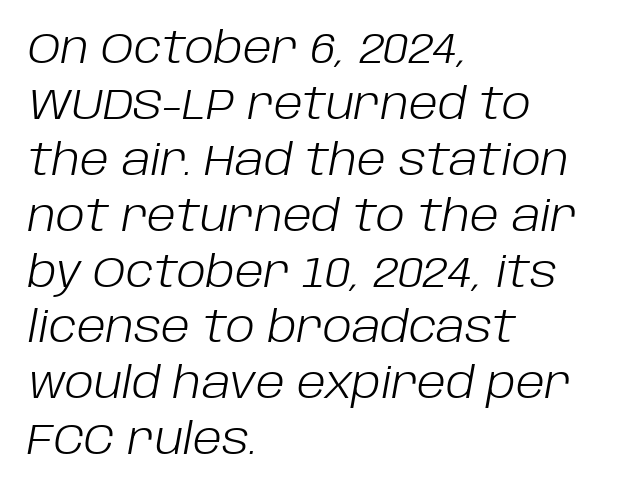
Q: Is the text bold? A: No.
Q: Is the text italic (slanted)? A: Yes, it leans right by about 10 degrees.
Q: Is the text underlined? A: No.
Q: How is the paragraph aligned? A: Left-aligned.
Q: Is the spacing between letters normal or unusually wide? A: Normal.
Q: Is the spacing between lines tight, normal or loose? A: Normal.
Q: Width (condensed, normal, or wide)? A: Normal.
Q: Stroke contrast? A: Low.
Q: x-height? A: Large.
Q: Monospaced? A: No.
